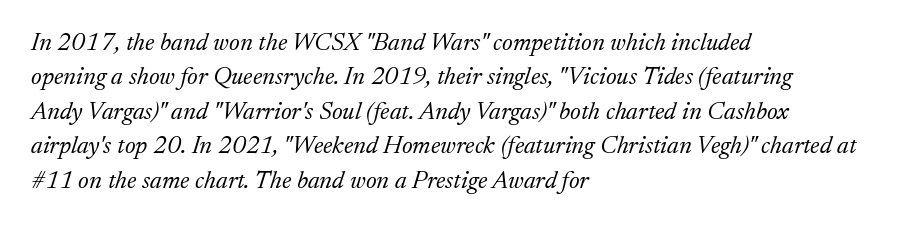
Heaviness? Minimal to ordinary, like unemphasized prose. Check under the words: just untouched page. Does the copy run flush right? No — it runs flush left. In terms of leading, this rendering sits right in the middle. The letters sit at their default tracking, neither squeezed nor spread.
